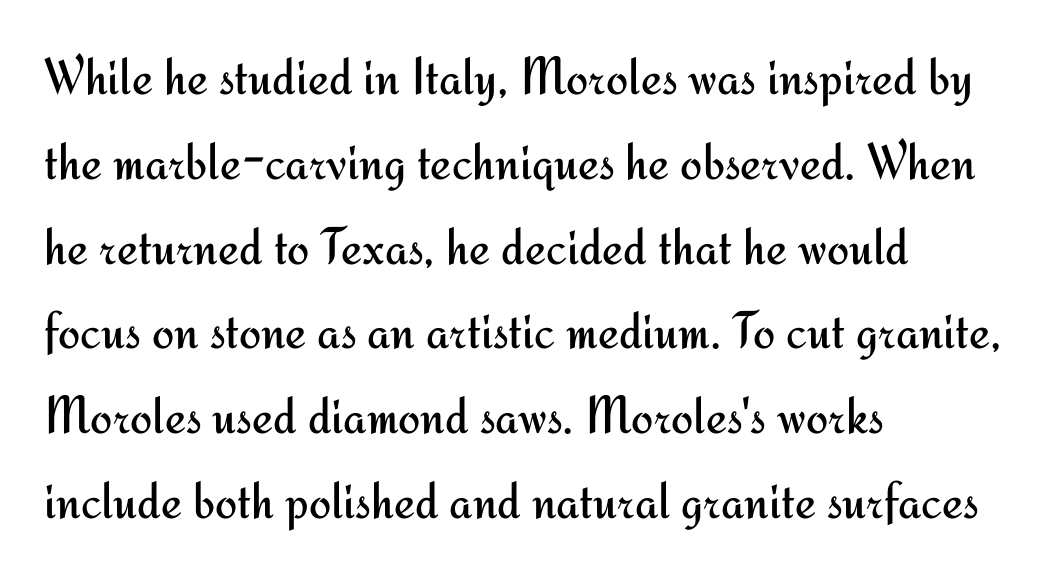
Q: Is the text bold? A: No.
Q: Is the text italic (slanted)? A: No, it is upright.
Q: Is the typeface a serif or a sans-serif typeface? A: Sans-serif.
Q: Is the text underlined? A: No.
Q: How is the paragraph aligned? A: Left-aligned.
Q: Is the spacing between letters normal or unusually wide? A: Normal.
Q: Is the spacing between lines tight, normal or loose? A: Normal.
Q: Width (condensed, normal, or wide)? A: Normal.
Q: Stroke contrast? A: Medium.
Q: x-height? A: Small.
Q: Monospaced? A: No.
